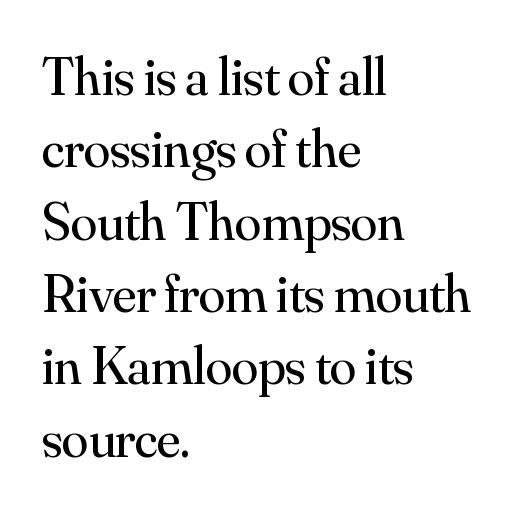
{"serif": "yes", "italic": "no", "bold": "no", "weight": "regular", "width": "normal", "stroke_contrast": "medium", "x_height": "small", "monospaced": "no", "underline": "no", "align": "left", "line_spacing": "normal", "line_spacing_ratio": 1.34, "letter_spacing": "normal", "letter_spacing_em": 0.0, "glyph_px": 54}
